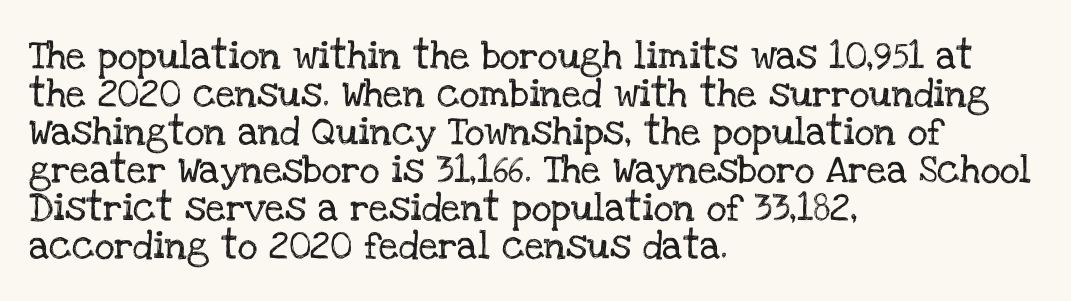
Q: Is the text italic (slanted)? A: No, it is upright.
Q: Is the typeface a serif or a sans-serif typeface? A: Serif.
Q: Is the text underlined? A: No.
Q: How is the paragraph aligned? A: Left-aligned.
Q: Is the spacing between letters normal or unusually wide? A: Normal.
Q: Is the spacing between lines tight, normal or loose? A: Normal.
Q: Width (condensed, normal, or wide)? A: Normal.
Q: Stroke contrast? A: Low.
Q: x-height? A: Large.
Q: Monospaced? A: No.
